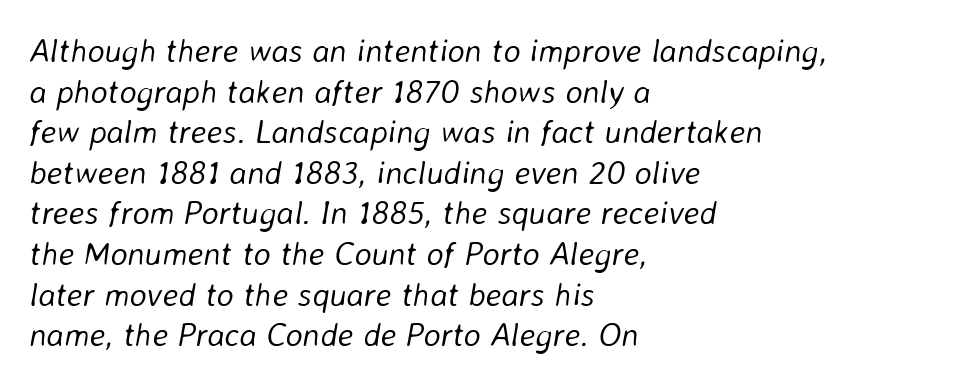
Q: Is the text bold? A: No.
Q: Is the text italic (slanted)? A: Yes, it leans right by about 8 degrees.
Q: Is the text underlined? A: No.
Q: How is the paragraph aligned? A: Left-aligned.
Q: Is the spacing between letters normal or unusually wide? A: Normal.
Q: Width (condensed, normal, or wide)? A: Normal.
Q: Stroke contrast? A: Low.
Q: x-height? A: Medium.
Q: Monospaced? A: No.
